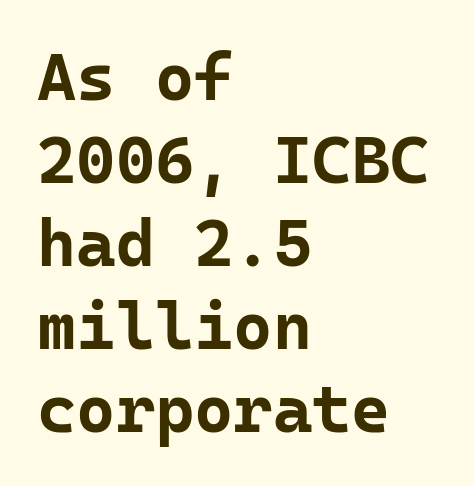
Notice how thick the strokes are: this is what a full bold looks like. This is sans-serif lettering, the kind often seen on screens and signage. The text block is weighted toward the left margin, trailing off unevenly rightward. The face used here is monospaced, like something from a code editor. No italicization has been applied; the sample stays upright. Inter-character spacing is left at the font's built-in metrics.
